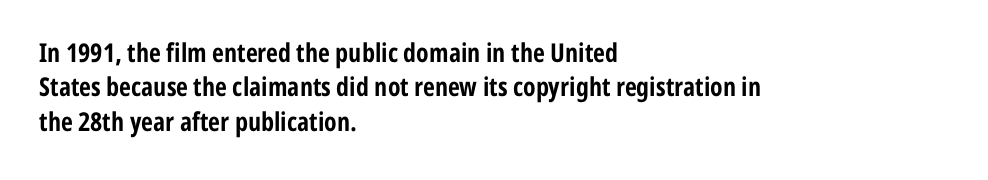
{"italic": "no", "bold": "yes", "underline": "no", "align": "left", "line_spacing": "normal", "line_spacing_ratio": 1.32, "letter_spacing": "normal", "letter_spacing_em": 0.0, "glyph_px": 26}
